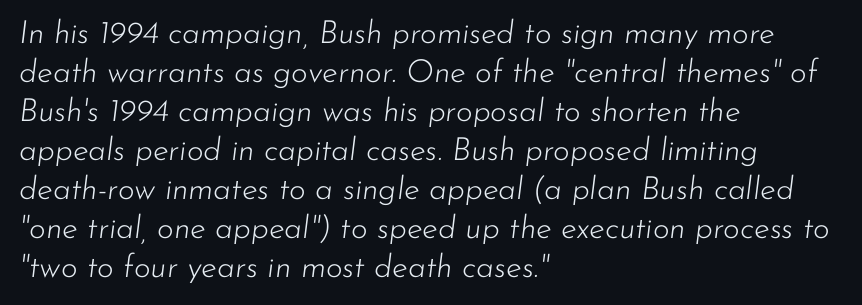
Q: Is the text bold? A: No.
Q: Is the text italic (slanted)? A: Yes, it leans right by about 7 degrees.
Q: Is the text underlined? A: No.
Q: How is the paragraph aligned? A: Left-aligned.
Q: Is the spacing between letters normal or unusually wide? A: Normal.
Q: Width (condensed, normal, or wide)? A: Normal.
Q: Stroke contrast? A: Low.
Q: x-height? A: Small.
Q: Monospaced? A: No.
